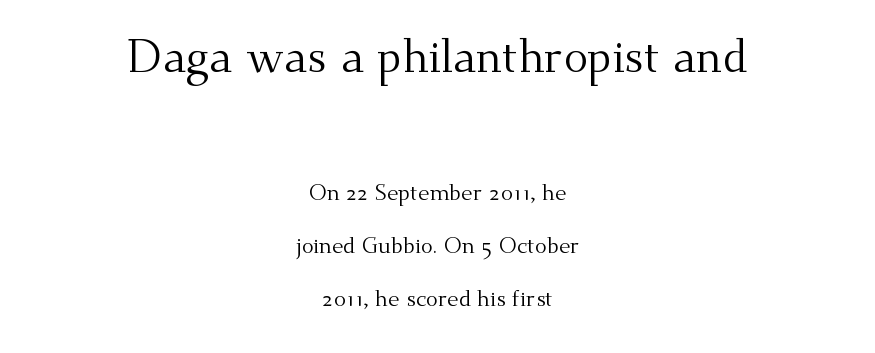
{"serif": "yes", "italic": "no", "bold": "no", "weight": "regular", "width": "normal", "stroke_contrast": "medium", "x_height": "small", "monospaced": "no", "underline": "no", "align": "center", "line_spacing": "loose", "line_spacing_ratio": 2.4, "letter_spacing": "normal", "letter_spacing_em": 0.0, "larger_block": "first", "size_ratio": 2.05, "glyph_px": 45}
